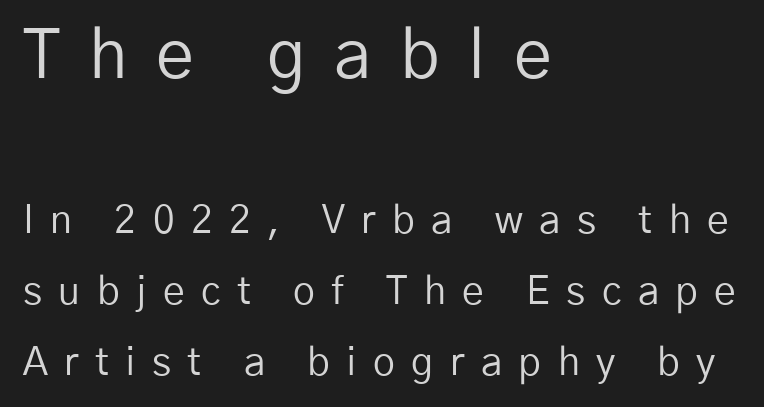
Q: Is the text bold? A: No.
Q: Is the text italic (slanted)? A: No, it is upright.
Q: Is the typeface a serif or a sans-serif typeface? A: Sans-serif.
Q: Is the text underlined? A: No.
Q: How is the paragraph aligned? A: Left-aligned.
Q: Is the spacing between letters normal or unusually wide? A: Unusually wide.
Q: Which block of text is set in a larger size, the first (top) or the second (bottom)? A: The first (top) one.
Q: Width (condensed, normal, or wide)? A: Normal.
Q: Stroke contrast? A: Low.
Q: x-height? A: Medium.
Q: Monospaced? A: No.
